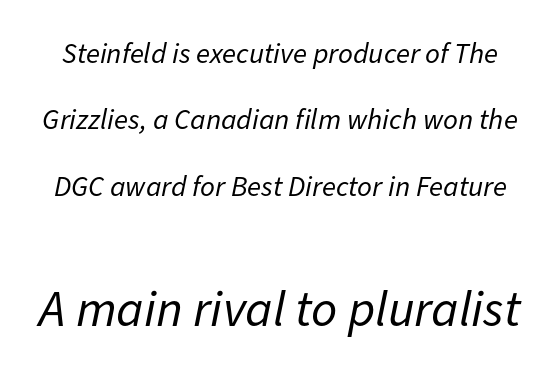
The lettering tilts uniformly, giving the passage an italic look. The passage shown is typed in a proportional face where columns would drift. Only glyphs here, with clear space below each row. Inter-character spacing is left at the font's built-in metrics. No heavy texture on the line: the type isn't bold. Reading top to bottom, the characters get bigger at the block break.
